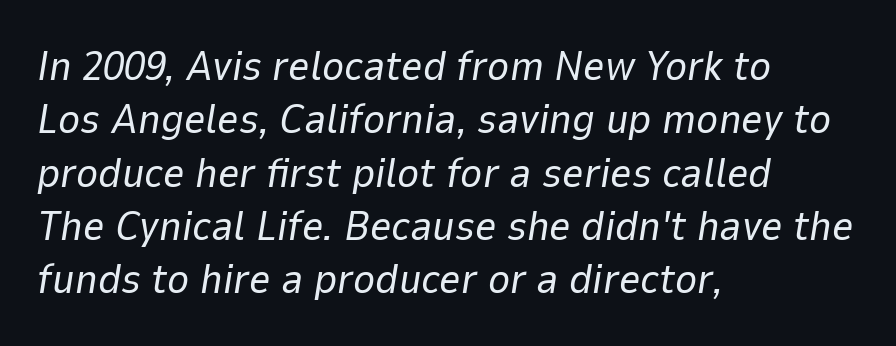
{"italic": "yes", "lean": "right", "slant_degrees": 9, "bold": "no", "weight": "regular", "width": "normal", "stroke_contrast": "low", "x_height": "medium", "monospaced": "no", "underline": "no", "align": "left", "line_spacing": "normal", "line_spacing_ratio": 1.27, "letter_spacing": "normal", "letter_spacing_em": 0.0, "glyph_px": 42}
